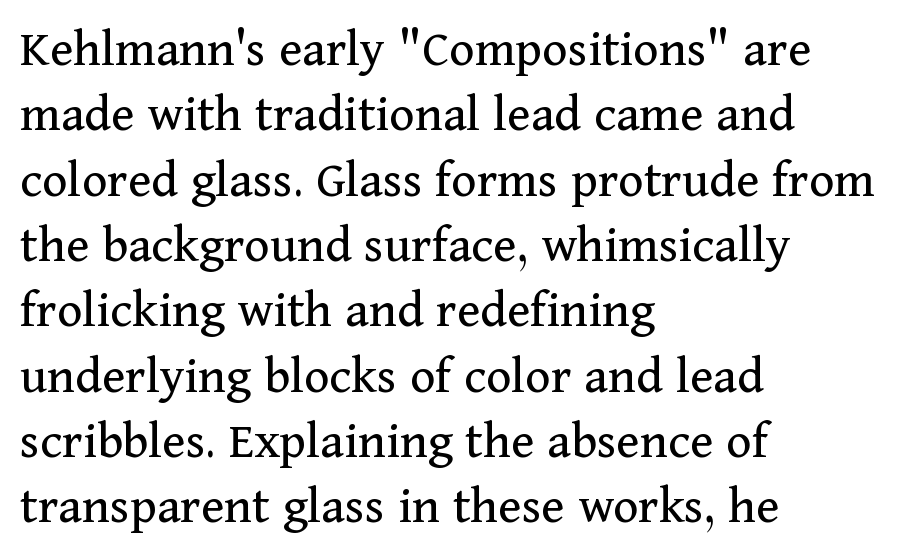
In terms of letterform style, serifs are clearly present. Beneath every word, the page is bare. Vertical stems look standard width or narrower in stroke. Typeset ragged right — the left edge is the straight one. Italic? Not at all — the glyphs are vertical.
